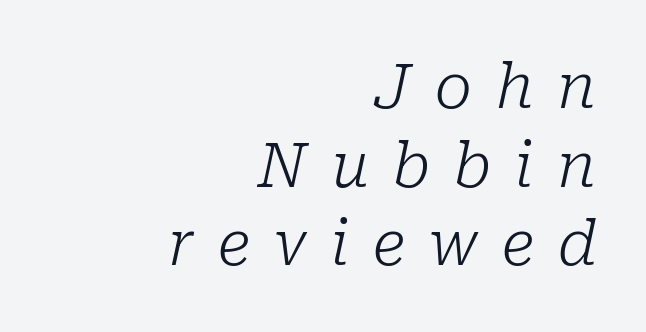
The image shows 62 px light serif type, italic (leaning right); set right-aligned, normal line spacing (1.27x), unusually wide letter spacing (+0.38 em), not underlined; low stroke contrast and a medium x-height.
